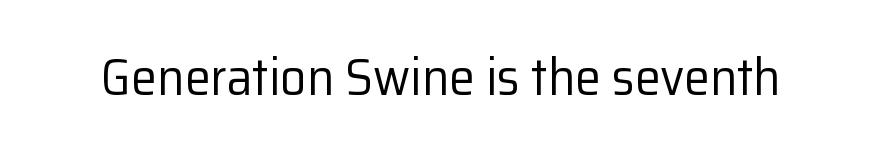
The image shows 52 px regular-weight sans-serif type, upright; set normal letter spacing, not underlined; low stroke contrast and a medium x-height.
